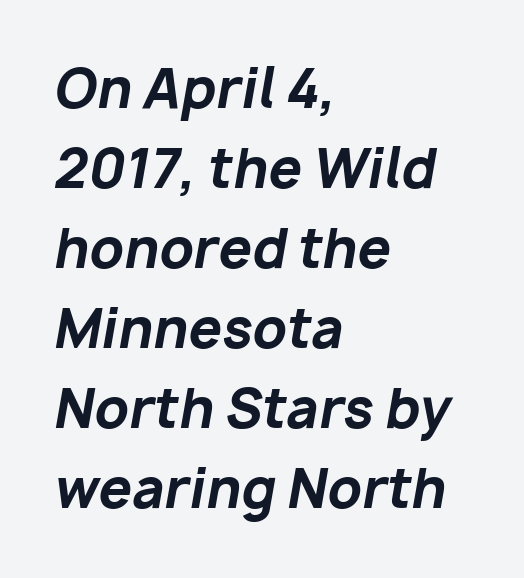
The image shows 53 px bold type, italic (leaning right); set left-aligned, normal line spacing (1.51x), normal letter spacing, not underlined; low stroke contrast and a medium x-height.
